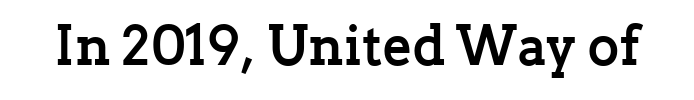
The image shows 55 px semibold serif type, upright; set normal letter spacing, not underlined; low stroke contrast and a medium x-height.
